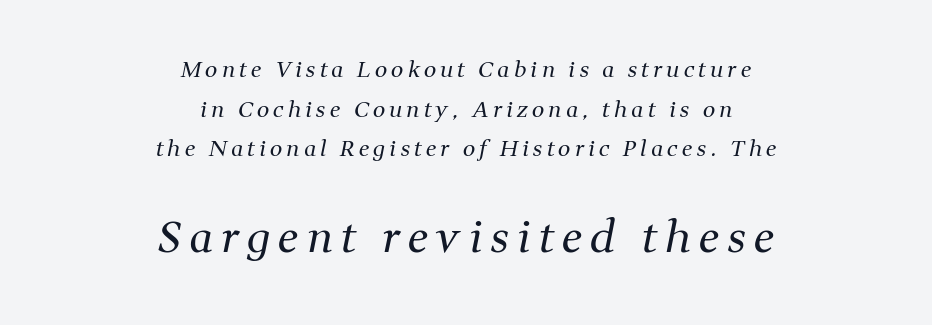
{"serif": "yes", "italic": "yes", "lean": "right", "slant_degrees": 11, "bold": "no", "weight": "regular", "width": "normal", "stroke_contrast": "medium", "x_height": "medium", "monospaced": "no", "underline": "no", "align": "center", "line_spacing_ratio": 1.8, "larger_block": "second", "size_ratio": 1.95, "glyph_px": 43}
